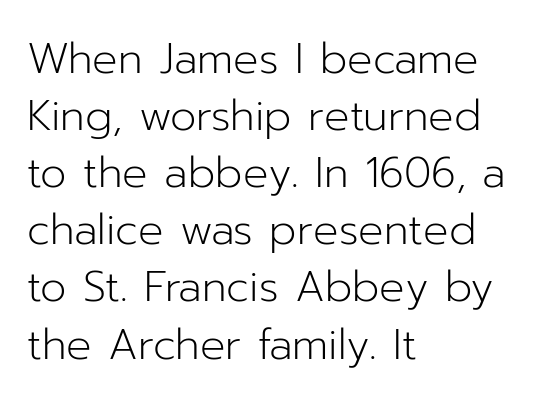
Evenly set lines give the paragraph a standard silhouette. Underline: absent. The lines in this sample share a left origin and differ only in where they stop. Characters follow at the spacing the type designer built in.
